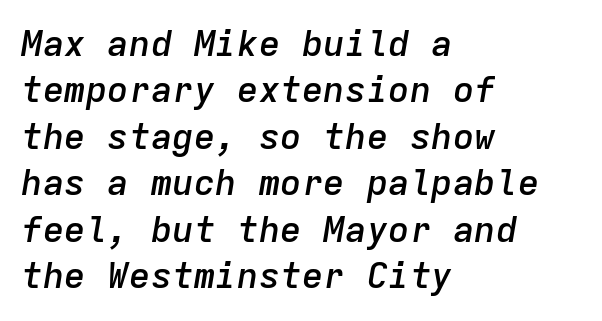
Q: Is the text bold? A: Semi-bold.
Q: Is the text italic (slanted)? A: Yes, it leans right by about 9 degrees.
Q: Is the text underlined? A: No.
Q: How is the paragraph aligned? A: Left-aligned.
Q: Is the spacing between letters normal or unusually wide? A: Normal.
Q: Is the spacing between lines tight, normal or loose? A: Normal.
Q: Width (condensed, normal, or wide)? A: Normal.
Q: Stroke contrast? A: Low.
Q: x-height? A: Medium.
Q: Monospaced? A: Yes.
